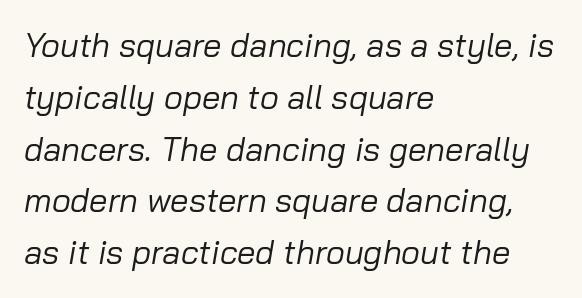
{"italic": "yes", "lean": "right", "slant_degrees": 10, "bold": "no", "weight": "regular", "width": "normal", "stroke_contrast": "low", "x_height": "medium", "monospaced": "no", "underline": "no", "align": "left", "line_spacing": "normal", "line_spacing_ratio": 1.57, "letter_spacing": "normal", "letter_spacing_em": 0.0, "glyph_px": 33}
